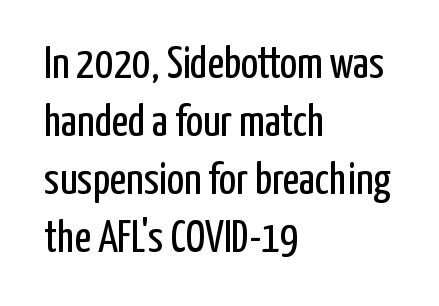
Q: Is the text bold? A: No.
Q: Is the text italic (slanted)? A: No, it is upright.
Q: Is the typeface a serif or a sans-serif typeface? A: Sans-serif.
Q: Is the text underlined? A: No.
Q: How is the paragraph aligned? A: Left-aligned.
Q: Is the spacing between letters normal or unusually wide? A: Normal.
Q: Is the spacing between lines tight, normal or loose? A: Normal.
Q: Width (condensed, normal, or wide)? A: Condensed.
Q: Stroke contrast? A: Low.
Q: x-height? A: Medium.
Q: Monospaced? A: No.
